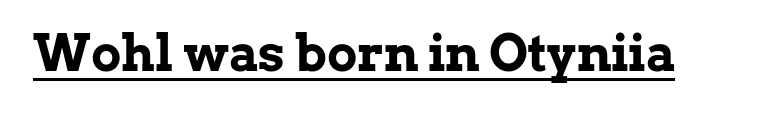
Q: Is the text bold? A: Yes.
Q: Is the text italic (slanted)? A: No, it is upright.
Q: Is the typeface a serif or a sans-serif typeface? A: Serif.
Q: Is the text underlined? A: Yes.
Q: Is the spacing between letters normal or unusually wide? A: Normal.
Q: Width (condensed, normal, or wide)? A: Normal.
Q: Stroke contrast? A: Low.
Q: x-height? A: Medium.
Q: Monospaced? A: No.
